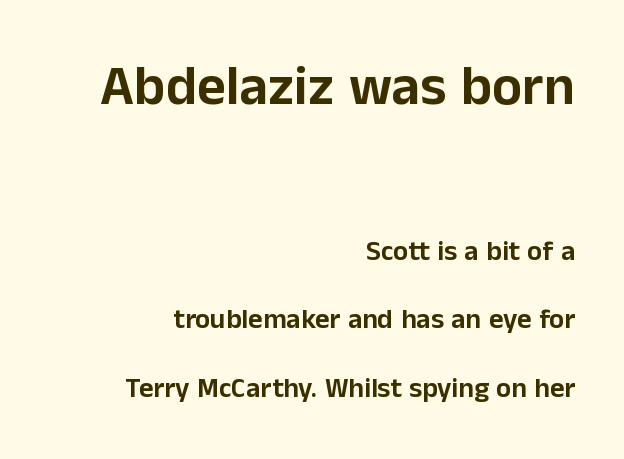
Looks like regular typesetting: each glyph gets only the width it needs. Observe the ordinary spacing: letters are neighbours, not strangers. The lines are spread far apart with generous leading. Grotesque or geometric, the face here clearly has no serifs. Ascenders rise straight up at ninety degrees.
